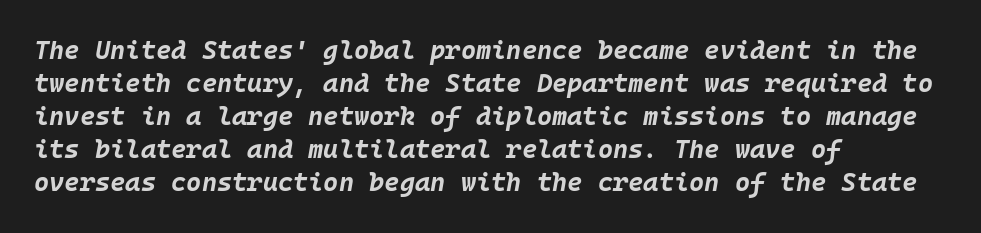
The image shows 26 px bold type, italic (leaning right); set left-aligned, normal line spacing (1.27x), normal letter spacing, not underlined.
